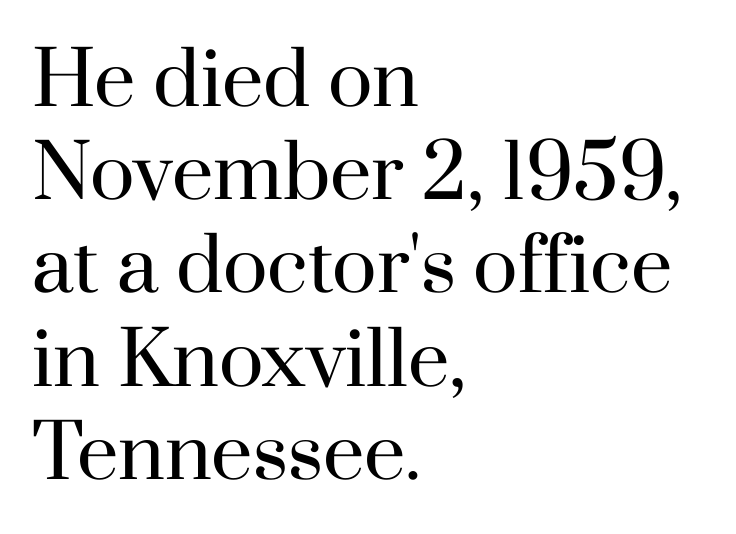
The image shows 74 px regular-weight serif type, upright; set left-aligned, normal line spacing (1.26x), normal letter spacing, not underlined; high stroke contrast and a small x-height.
